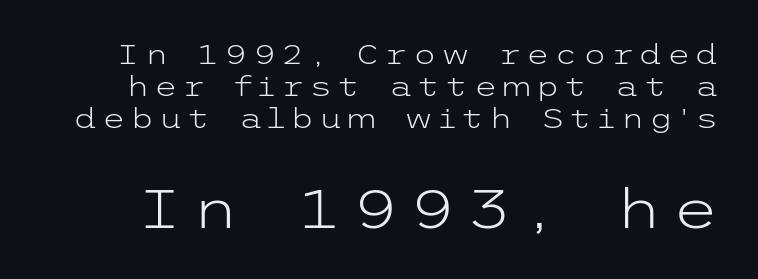
The image shows 54 px light, wide sans-serif type, upright; set line spacing 1.18x, not underlined; the second (bottom) block is 2.0x larger; low stroke contrast and a medium x-height.
